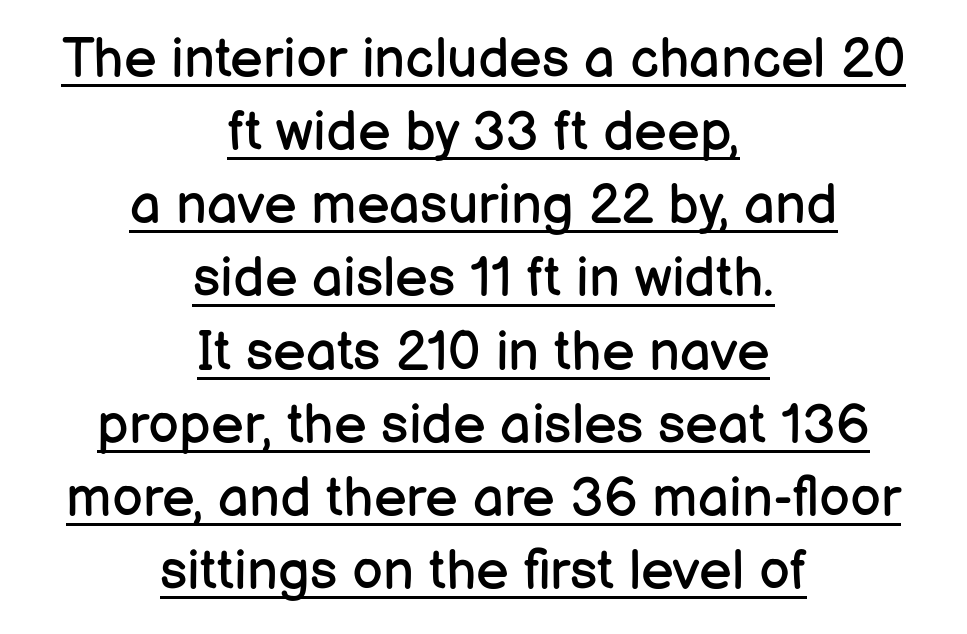
{"serif": "no", "italic": "no", "bold": "no", "weight": "regular", "width": "normal", "stroke_contrast": "low", "x_height": "medium", "monospaced": "no", "underline": "yes", "align": "center", "line_spacing": "normal", "line_spacing_ratio": 1.33, "letter_spacing": "normal", "letter_spacing_em": 0.0, "glyph_px": 55}
